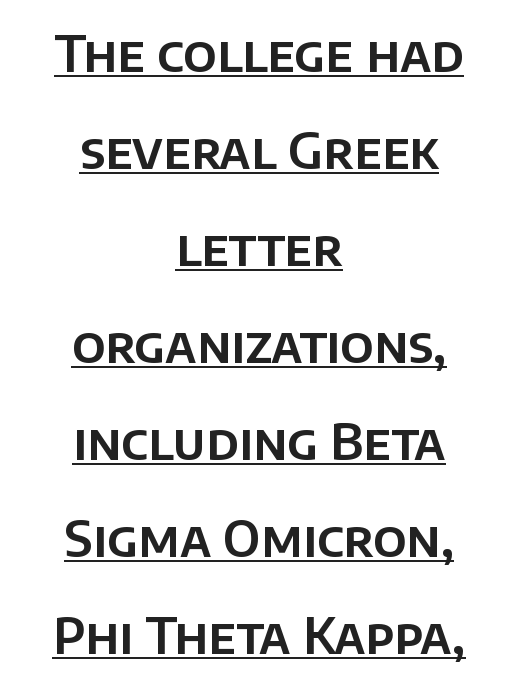
{"serif": "no", "italic": "no", "width": "normal", "stroke_contrast": "low", "x_height": "large", "monospaced": "no", "underline": "yes", "align": "center", "line_spacing": "loose", "line_spacing_ratio": 1.94, "letter_spacing": "normal", "letter_spacing_em": 0.0, "glyph_px": 50}
